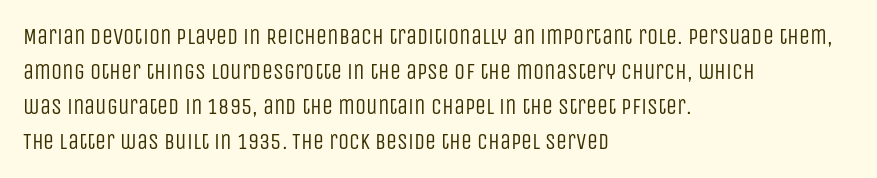
Q: Is the text bold? A: No.
Q: Is the text italic (slanted)? A: No, it is upright.
Q: Is the text underlined? A: No.
Q: How is the paragraph aligned? A: Left-aligned.
Q: Is the spacing between letters normal or unusually wide? A: Normal.
Q: Is the spacing between lines tight, normal or loose? A: Normal.
